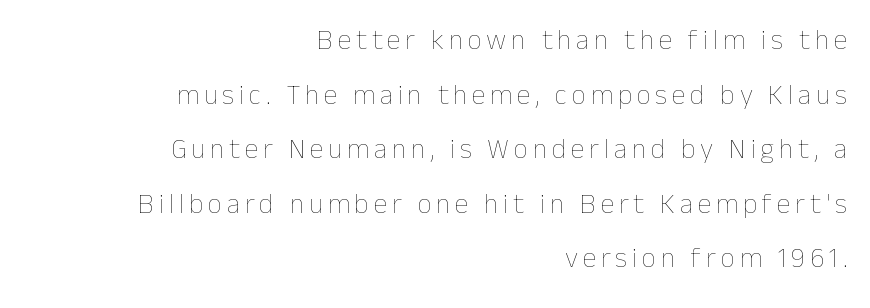
A flush-right, rag-left setting is used for this passage. Caption: face not bold, strokes unweighted. The foot of each line stays bare and open. No italicization has been applied; the sample stays upright.
